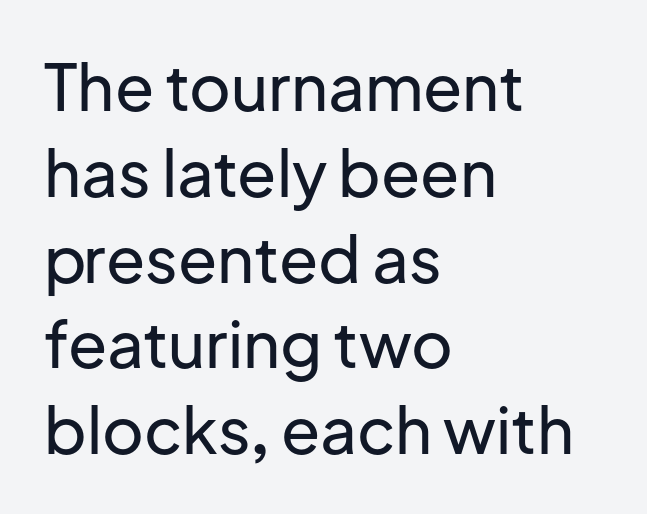
The image shows 64 px sans-serif type, upright; set left-aligned, normal line spacing (1.34x), normal letter spacing, not underlined; low stroke contrast and a medium x-height.
